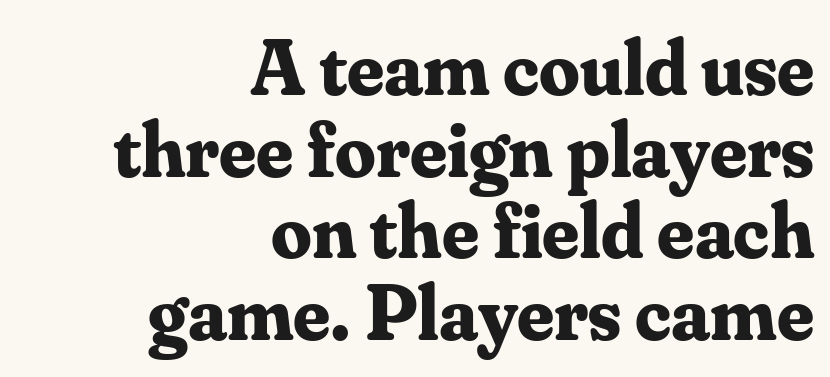
The paragraph has a hard right edge and a soft left edge. These lines are composed in type with serifs. Type without underlining. How would I describe the line gaps? Narrow and economical.
